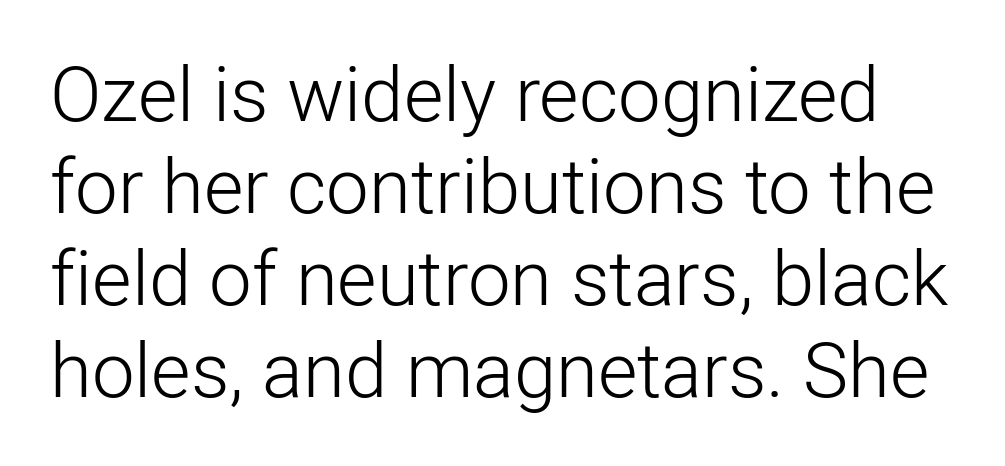
{"serif": "no", "italic": "no", "bold": "no", "weight": "light", "width": "normal", "stroke_contrast": "low", "x_height": "medium", "monospaced": "no", "underline": "no", "line_spacing_ratio": 1.21, "letter_spacing": "normal", "letter_spacing_em": 0.0, "glyph_px": 76}
